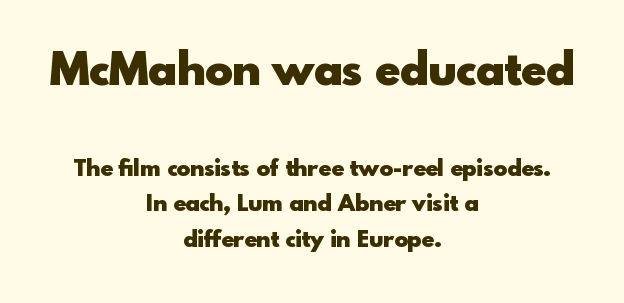
The image shows 46 px heavy sans-serif type, upright; set centered, normal line spacing (1.56x), normal letter spacing, not underlined; the first (top) block is 2.0x larger; a small x-height.
